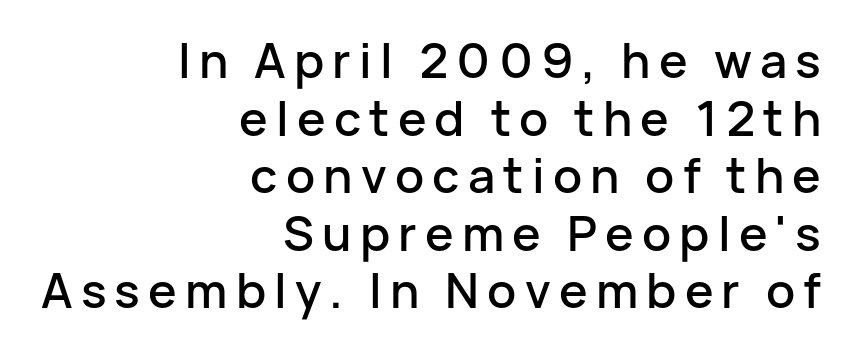
No feet cap the strokes, marking this as sans-serif type. Where is the straight margin? On the right. The foot of each line stays bare and open. Rendered with straight, roman letterforms.
